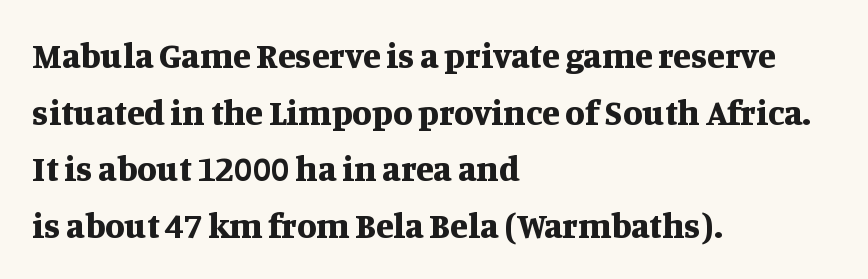
The image shows 36 px bold serif type, upright; set left-aligned, normal line spacing (1.57x), normal letter spacing, not underlined; medium stroke contrast and a large x-height.
